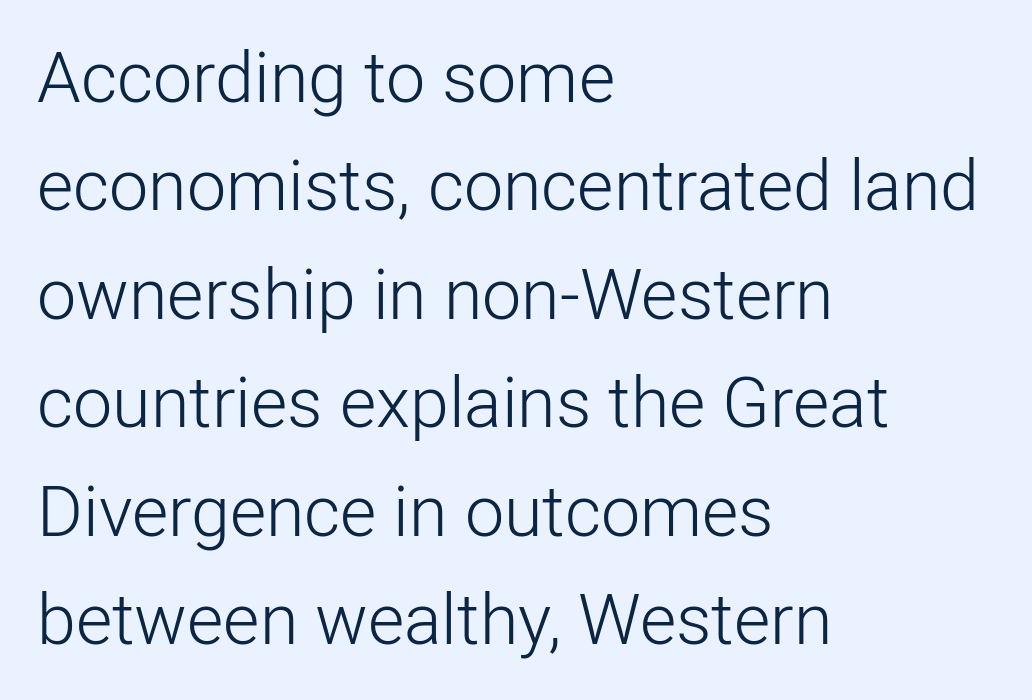
{"serif": "no", "italic": "no", "bold": "no", "weight": "light", "width": "normal", "stroke_contrast": "low", "x_height": "medium", "monospaced": "no", "underline": "no", "align": "left", "line_spacing": "normal", "line_spacing_ratio": 1.55, "letter_spacing": "normal", "letter_spacing_em": 0.0, "glyph_px": 70}
